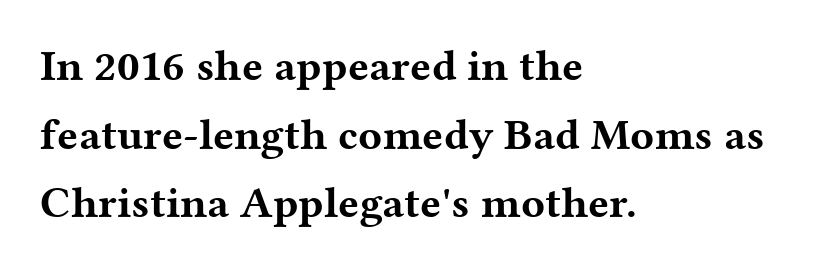
{"serif": "yes", "italic": "no", "bold": "yes", "weight": "bold", "width": "wide", "stroke_contrast": "medium", "x_height": "medium", "monospaced": "no", "underline": "no", "align": "left", "line_spacing": "normal", "line_spacing_ratio": 1.56, "letter_spacing": "normal", "letter_spacing_em": 0.0, "glyph_px": 44}
